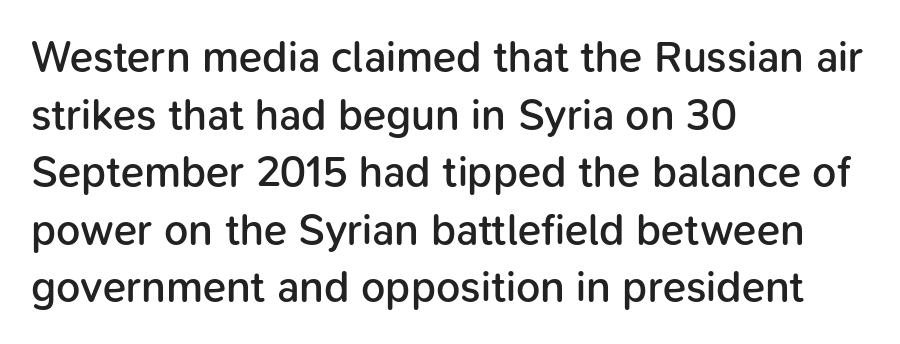
{"serif": "no", "italic": "no", "bold": "semi", "weight": "semibold", "width": "normal", "stroke_contrast": "low", "x_height": "medium", "monospaced": "no", "underline": "no", "align": "left", "line_spacing": "normal", "line_spacing_ratio": 1.34, "letter_spacing": "normal", "letter_spacing_em": 0.0, "glyph_px": 43}
